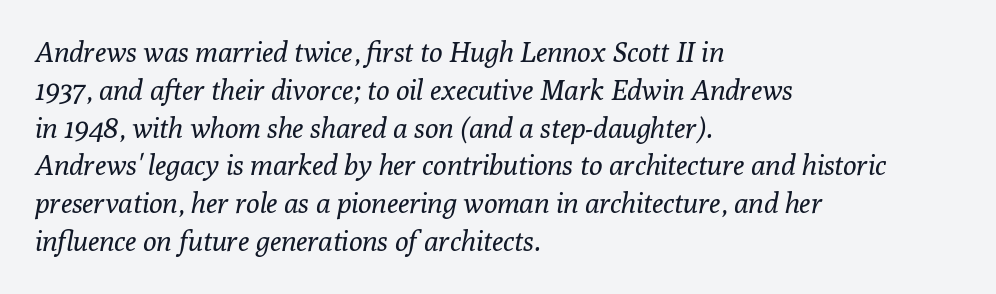
Q: Is the text bold? A: No.
Q: Is the text italic (slanted)? A: Yes, it leans right by about 10 degrees.
Q: Is the typeface a serif or a sans-serif typeface? A: Serif.
Q: Is the text underlined? A: No.
Q: How is the paragraph aligned? A: Left-aligned.
Q: Is the spacing between letters normal or unusually wide? A: Normal.
Q: Is the spacing between lines tight, normal or loose? A: Normal.
Q: Width (condensed, normal, or wide)? A: Normal.
Q: Stroke contrast? A: Low.
Q: x-height? A: Medium.
Q: Monospaced? A: No.
